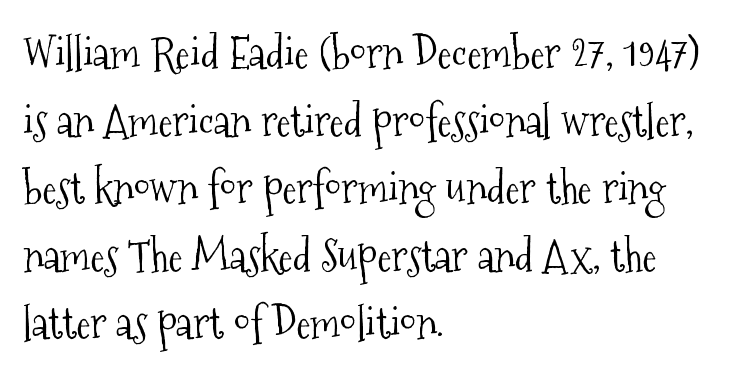
{"serif": "yes", "italic": "no", "bold": "no", "weight": "light", "width": "condensed", "stroke_contrast": "medium", "x_height": "medium", "monospaced": "no", "underline": "no", "align": "left", "line_spacing": "normal", "line_spacing_ratio": 1.57, "letter_spacing": "normal", "letter_spacing_em": 0.0, "glyph_px": 43}
